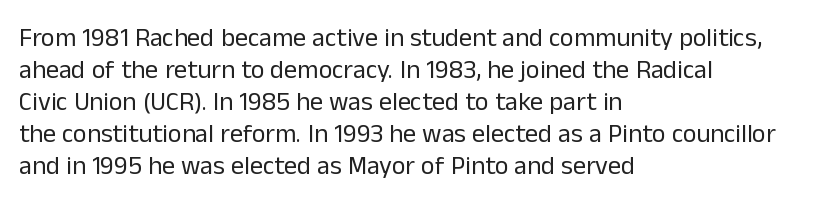
Q: Is the text bold? A: No.
Q: Is the text italic (slanted)? A: No, it is upright.
Q: Is the text underlined? A: No.
Q: How is the paragraph aligned? A: Left-aligned.
Q: Is the spacing between letters normal or unusually wide? A: Normal.
